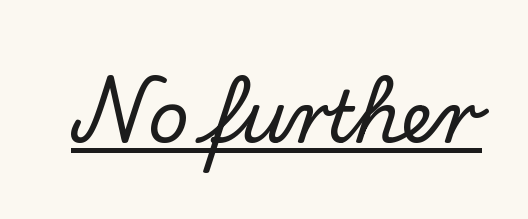
Looks like regular typesetting: each glyph gets only the width it needs. Nothing unusual about the tracking: characters are spaced as the font intends. This is underlined copy, the kind a proofreader might mark for attention. The letters carry serifs — small finishing strokes at the ends of their stems.
